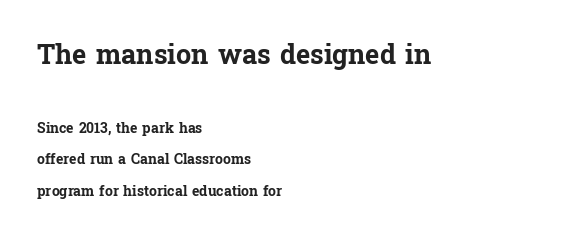
The image shows 27 px bold type, upright; set left-aligned, loose line spacing (2.24x), normal letter spacing, not underlined; the first (top) block is 1.93x larger.
